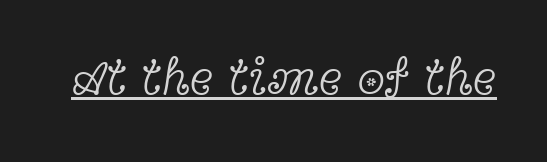
Q: Is the text bold? A: No.
Q: Is the text italic (slanted)? A: No, it is upright.
Q: Is the typeface a serif or a sans-serif typeface? A: Serif.
Q: Is the text underlined? A: Yes.
Q: Is the spacing between letters normal or unusually wide? A: Normal.
Q: Width (condensed, normal, or wide)? A: Wide.
Q: x-height? A: Medium.
Q: Monospaced? A: No.
